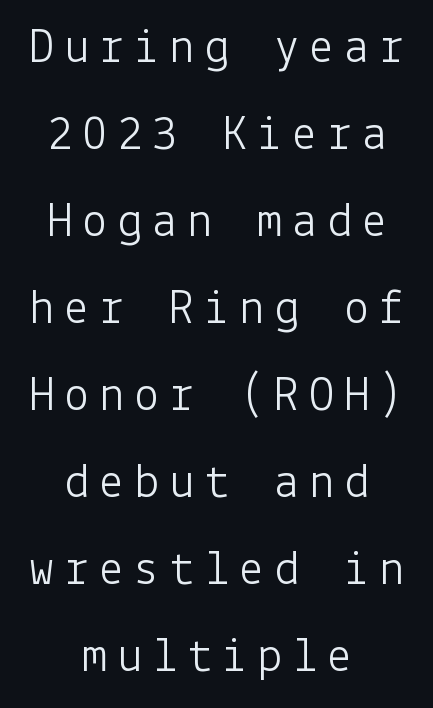
Q: Is the text bold? A: No.
Q: Is the text italic (slanted)? A: No, it is upright.
Q: Is the typeface a serif or a sans-serif typeface? A: Sans-serif.
Q: Is the text underlined? A: No.
Q: How is the paragraph aligned? A: Centered.
Q: Is the spacing between letters normal or unusually wide? A: Unusually wide.
Q: Width (condensed, normal, or wide)? A: Normal.
Q: Stroke contrast? A: Low.
Q: x-height? A: Medium.
